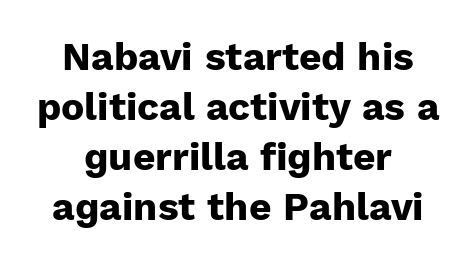
Q: Is the text bold? A: Yes.
Q: Is the text italic (slanted)? A: No, it is upright.
Q: Is the typeface a serif or a sans-serif typeface? A: Sans-serif.
Q: Is the text underlined? A: No.
Q: How is the paragraph aligned? A: Centered.
Q: Is the spacing between letters normal or unusually wide? A: Normal.
Q: Is the spacing between lines tight, normal or loose? A: Normal.
Q: Width (condensed, normal, or wide)? A: Normal.
Q: Stroke contrast? A: Low.
Q: x-height? A: Medium.
Q: Monospaced? A: No.
